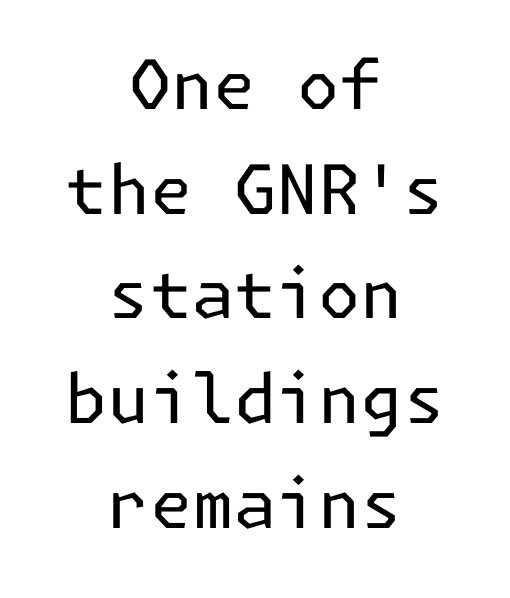
Heft: none added — not bold. The leading is moderate, giving the passage an even texture. Type style note: lacks serifs. The lettering stays uniformly vertical, giving the passage a roman look. Anything drawn beneath the words? Only blank space.
